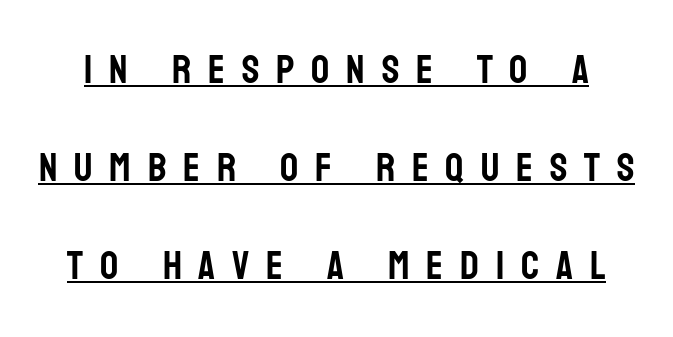
{"serif": "no", "italic": "no", "width": "condensed", "stroke_contrast": "low", "x_height": "large", "monospaced": "no", "underline": "yes", "line_spacing": "loose", "line_spacing_ratio": 2.45, "letter_spacing": "wide", "letter_spacing_em": 0.42, "glyph_px": 40}
